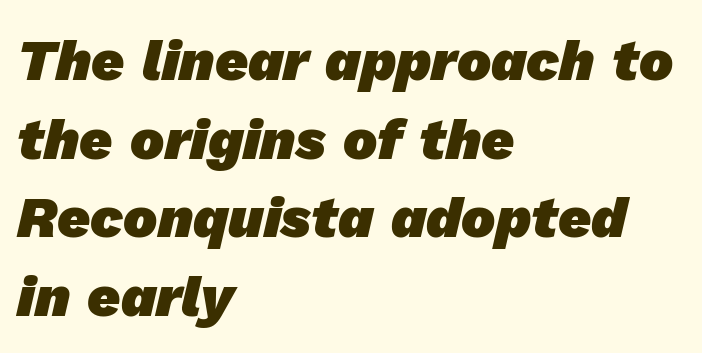
{"serif": "no", "bold": "yes", "weight": "heavy", "width": "normal", "stroke_contrast": "low", "x_height": "medium", "monospaced": "no", "underline": "no", "align": "left", "line_spacing": "normal", "line_spacing_ratio": 1.38, "letter_spacing": "normal", "letter_spacing_em": 0.0, "glyph_px": 57}
